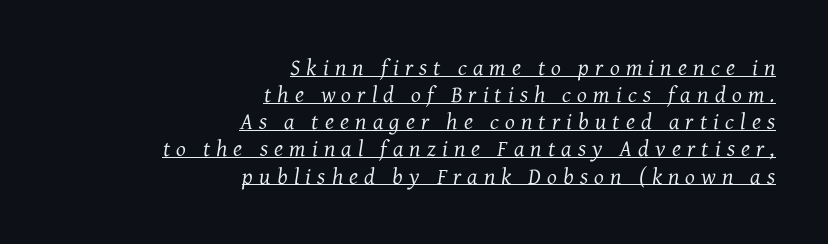
Q: Is the text bold? A: No.
Q: Is the text italic (slanted)? A: Yes, it leans right by about 7 degrees.
Q: Is the text underlined? A: Yes.
Q: How is the paragraph aligned? A: Right-aligned.
Q: Is the spacing between letters normal or unusually wide? A: Unusually wide.
